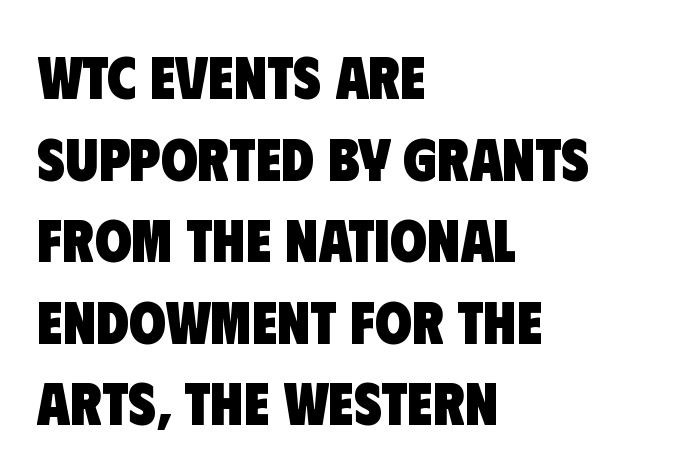
Note the varied advance widths — an 'i' is clearly narrower than an 'm'. Is the type bold? Yes — the strokes are clearly thick and heavy. The typesetter chose a ragged-right arrangement here. The line-height multiplier appears to be the usual default.
